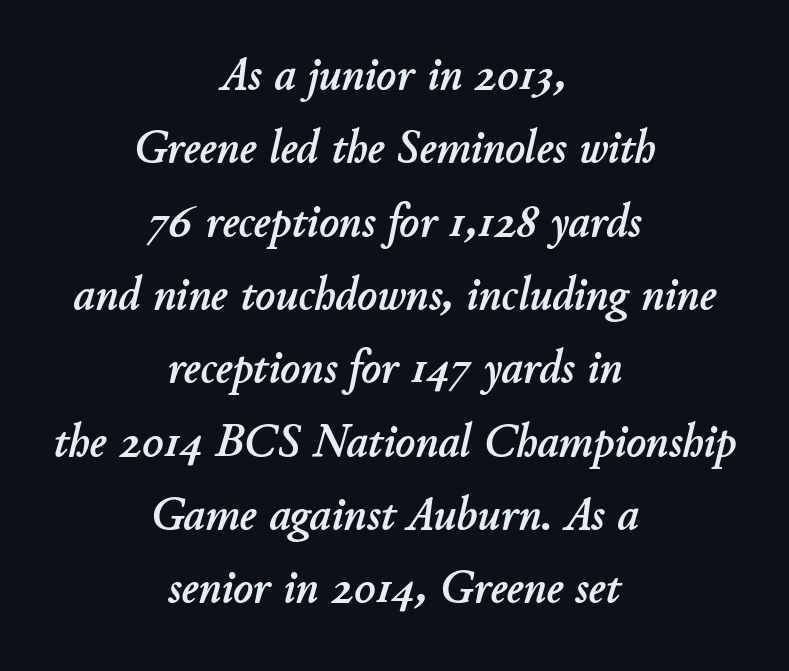
The image shows 47 px text type, italic (leaning right); set centered, normal line spacing (1.56x), normal letter spacing, not underlined; low stroke contrast and a small x-height.
